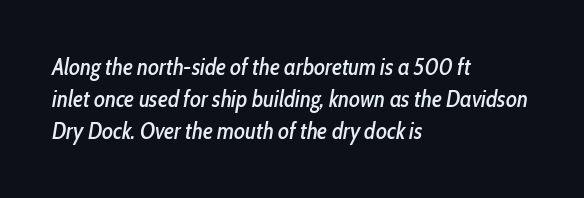
Q: Is the text italic (slanted)? A: Yes, it leans right by about 10 degrees.
Q: Is the text underlined? A: No.
Q: How is the paragraph aligned? A: Left-aligned.
Q: Is the spacing between letters normal or unusually wide? A: Normal.
Q: Is the spacing between lines tight, normal or loose? A: Normal.
